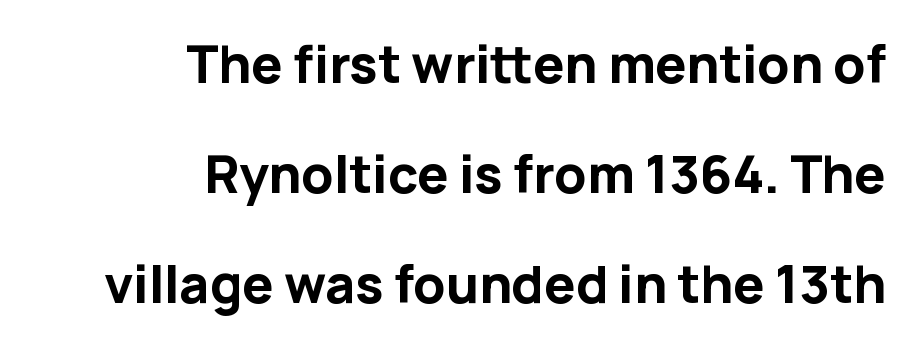
{"serif": "no", "italic": "no", "bold": "yes", "weight": "bold", "width": "normal", "stroke_contrast": "low", "x_height": "medium", "monospaced": "no", "underline": "no", "align": "right", "line_spacing": "loose", "line_spacing_ratio": 2.12, "letter_spacing": "normal", "letter_spacing_em": 0.0, "glyph_px": 52}
